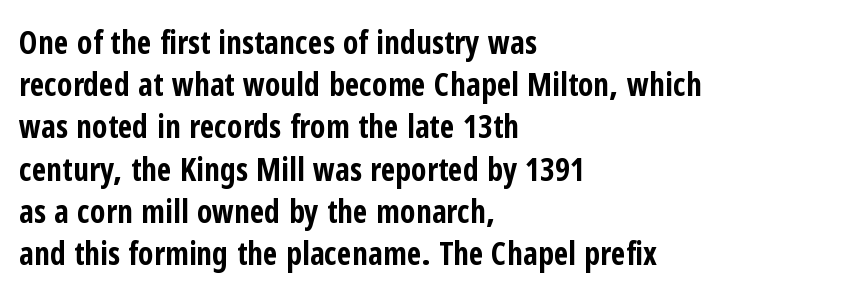
The image shows 32 px bold, condensed sans-serif type, upright; set left-aligned, normal line spacing (1.32x), normal letter spacing, not underlined; low stroke contrast and a medium x-height.
